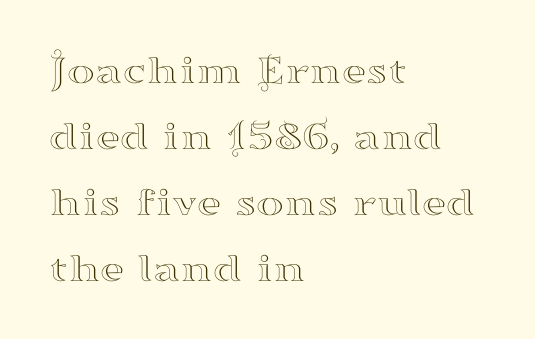
{"serif": "yes", "italic": "no", "width": "wide", "stroke_contrast": "high", "x_height": "small", "monospaced": "no", "underline": "no", "align": "left", "line_spacing": "normal", "line_spacing_ratio": 1.57, "letter_spacing": "normal", "letter_spacing_em": 0.0, "glyph_px": 42}
